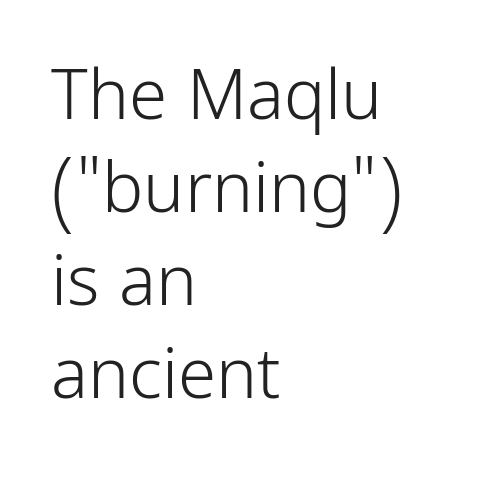
{"serif": "no", "italic": "no", "bold": "no", "weight": "light", "width": "condensed", "stroke_contrast": "low", "x_height": "medium", "monospaced": "no", "underline": "no", "align": "left", "line_spacing": "normal", "line_spacing_ratio": 1.35, "letter_spacing": "normal", "letter_spacing_em": 0.0, "glyph_px": 69}
